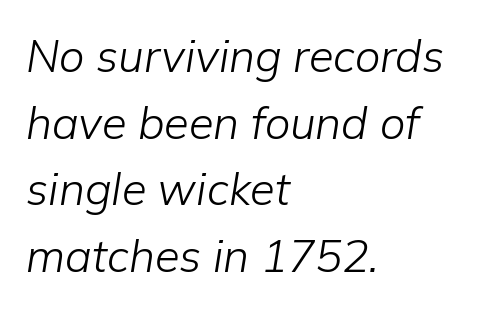
Each letter keeps its own natural width here, so spacing adapts to shape. Honestly, the row spacing looks completely unremarkable. Lines of text with bare space underneath. Heaviness? Minimal to ordinary, like unemphasized prose. Standard letterfit; no display-style spreading of the glyphs.
